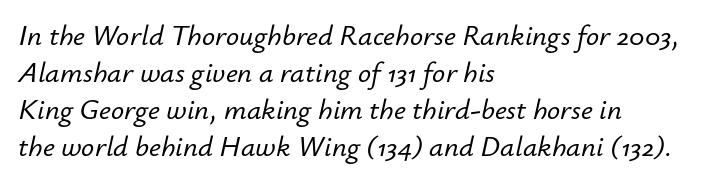
{"italic": "yes", "lean": "right", "slant_degrees": 12, "width": "normal", "stroke_contrast": "low", "x_height": "small", "monospaced": "no", "underline": "no", "align": "left", "line_spacing": "normal", "line_spacing_ratio": 1.28, "letter_spacing": "normal", "letter_spacing_em": 0.0, "glyph_px": 29}
